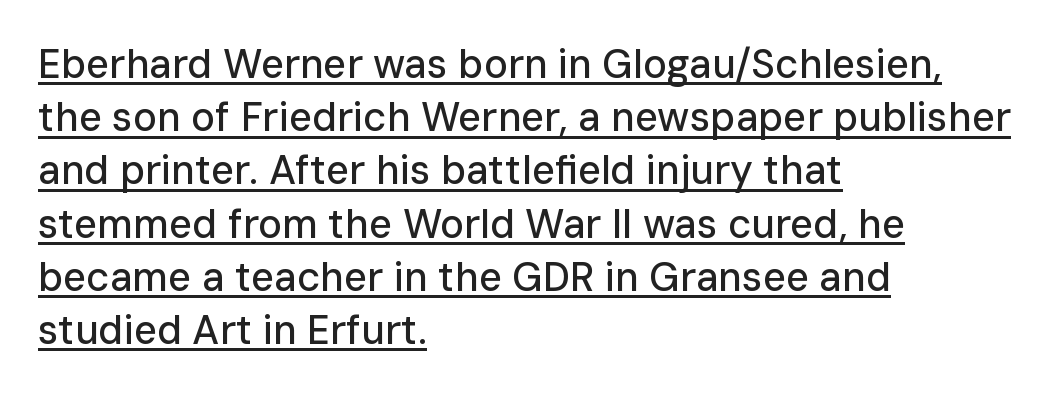
Q: Is the text italic (slanted)? A: No, it is upright.
Q: Is the typeface a serif or a sans-serif typeface? A: Sans-serif.
Q: Is the text underlined? A: Yes.
Q: How is the paragraph aligned? A: Left-aligned.
Q: Is the spacing between letters normal or unusually wide? A: Normal.
Q: Is the spacing between lines tight, normal or loose? A: Normal.
Q: Width (condensed, normal, or wide)? A: Normal.
Q: Stroke contrast? A: Low.
Q: x-height? A: Medium.
Q: Monospaced? A: No.
